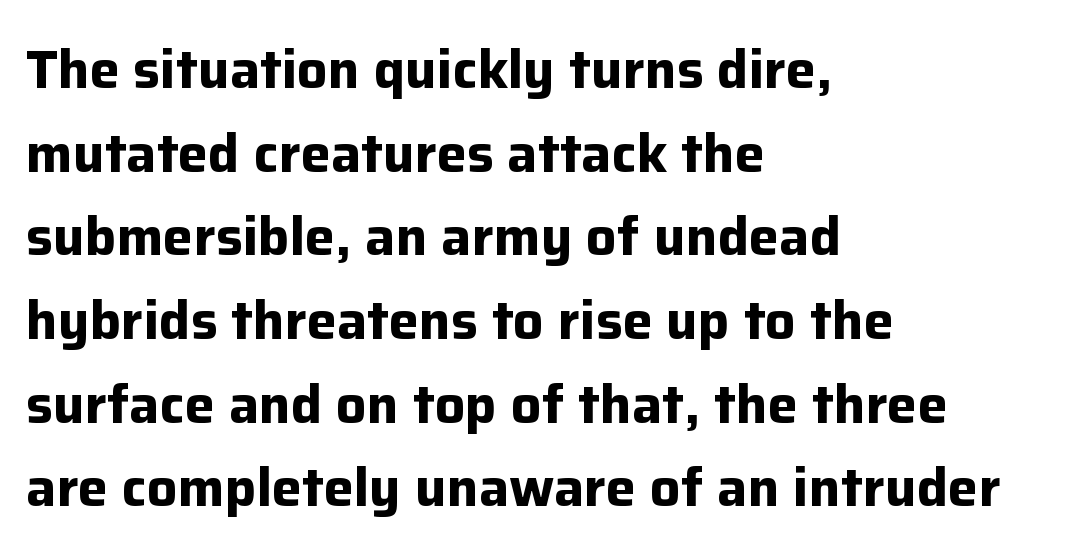
The characters display no serif detailing; their extremities are plain. A typesetter would call this proportional, since set widths differ per character. Default kerning and tracking; the words read as compact shapes. Posture: vertical. Rows of type keep a routine distance in the vertical direction. Has an underline been added? It has not.
